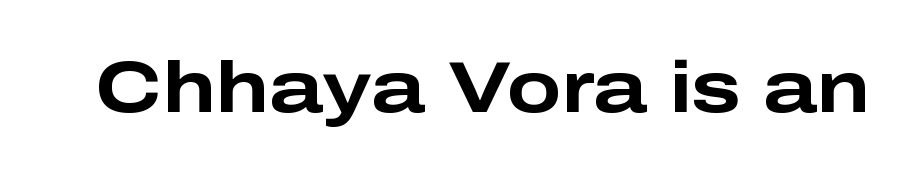
Underlining? Definitely not there. The lettering stays uniformly vertical, giving the passage a roman look. Each letter keeps its own natural width here, so spacing adapts to shape. This rendering leaves character spacing at its baseline value. Students, this is bold: see how much ink each stroke carries.
